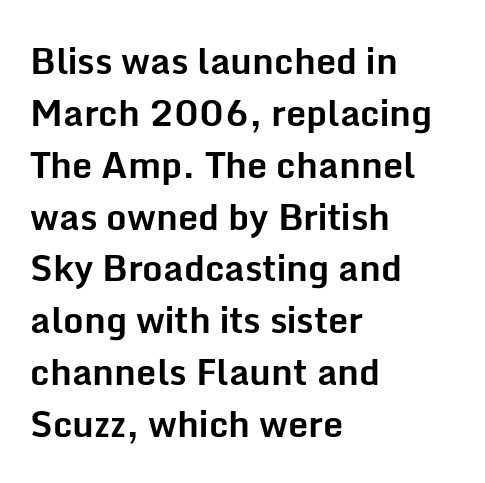
The image shows 36 px bold sans-serif type, upright; set left-aligned, normal line spacing (1.44x), normal letter spacing, not underlined; low stroke contrast and a medium x-height.
